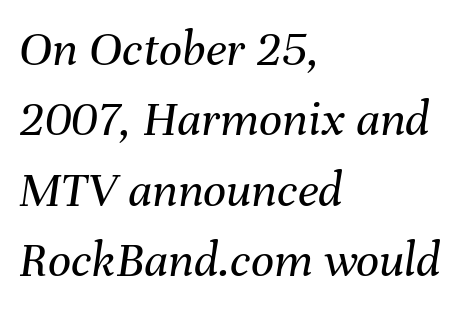
Q: Is the text bold? A: No.
Q: Is the text italic (slanted)? A: Yes, it leans right by about 8 degrees.
Q: Is the text underlined? A: No.
Q: How is the paragraph aligned? A: Left-aligned.
Q: Is the spacing between letters normal or unusually wide? A: Normal.
Q: Is the spacing between lines tight, normal or loose? A: Normal.
Q: Width (condensed, normal, or wide)? A: Normal.
Q: Stroke contrast? A: Medium.
Q: x-height? A: Medium.
Q: Monospaced? A: No.
